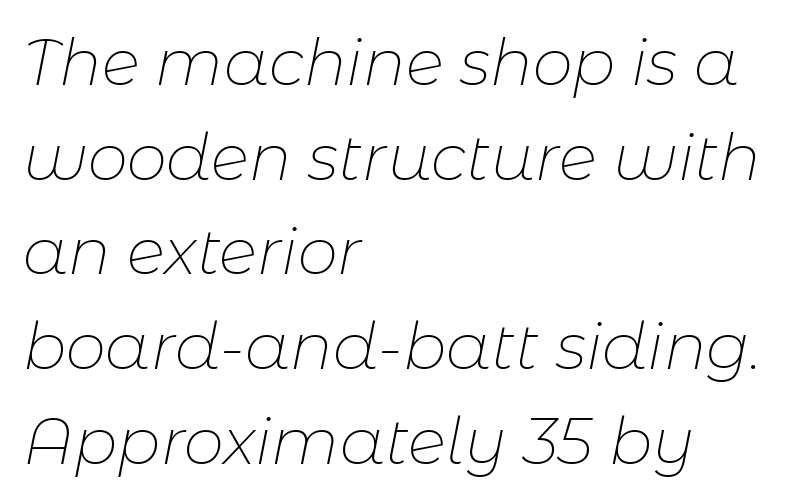
Q: Is the text bold? A: No.
Q: Is the text italic (slanted)? A: Yes, it leans right by about 11 degrees.
Q: Is the text underlined? A: No.
Q: How is the paragraph aligned? A: Left-aligned.
Q: Is the spacing between letters normal or unusually wide? A: Normal.
Q: Is the spacing between lines tight, normal or loose? A: Normal.
Q: Width (condensed, normal, or wide)? A: Normal.
Q: Stroke contrast? A: Low.
Q: x-height? A: Medium.
Q: Monospaced? A: No.
